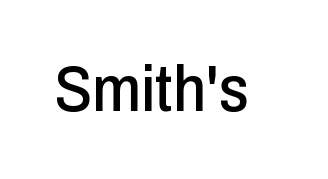
Q: Is the text italic (slanted)? A: No, it is upright.
Q: Is the typeface a serif or a sans-serif typeface? A: Sans-serif.
Q: Is the text underlined? A: No.
Q: Is the spacing between letters normal or unusually wide? A: Normal.
Q: Width (condensed, normal, or wide)? A: Condensed.
Q: Stroke contrast? A: Low.
Q: x-height? A: Medium.
Q: Monospaced? A: No.
